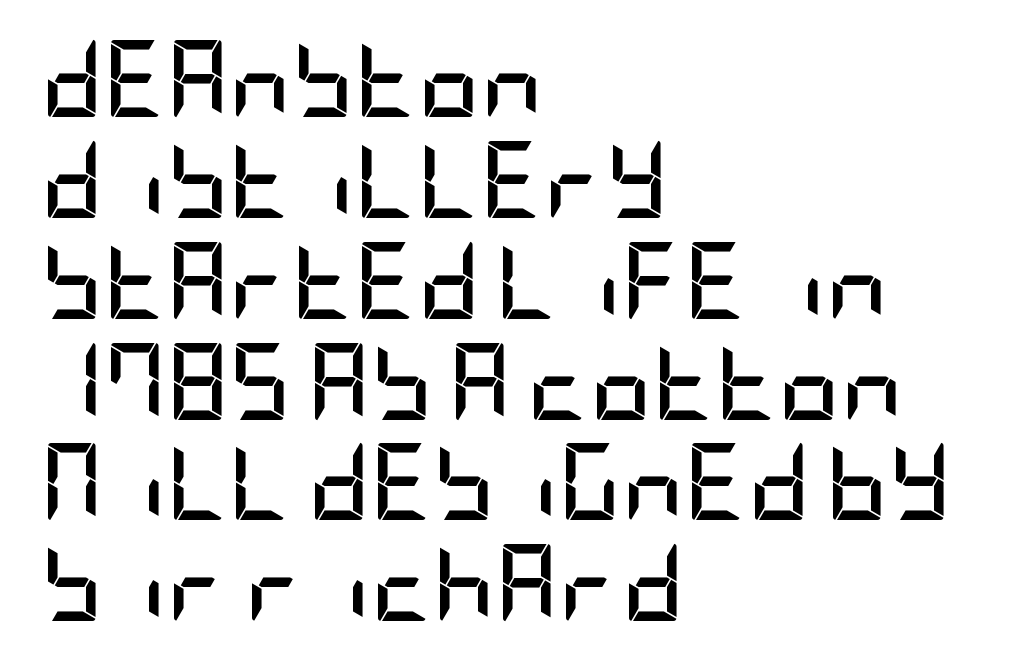
Q: Is the text bold? A: Yes.
Q: Is the text italic (slanted)? A: No, it is upright.
Q: Is the typeface a serif or a sans-serif typeface? A: Sans-serif.
Q: Is the text underlined? A: No.
Q: How is the paragraph aligned? A: Left-aligned.
Q: Is the spacing between letters normal or unusually wide? A: Normal.
Q: Is the spacing between lines tight, normal or loose? A: Normal.
Q: Width (condensed, normal, or wide)? A: Condensed.
Q: Stroke contrast? A: Low.
Q: x-height? A: Large.
